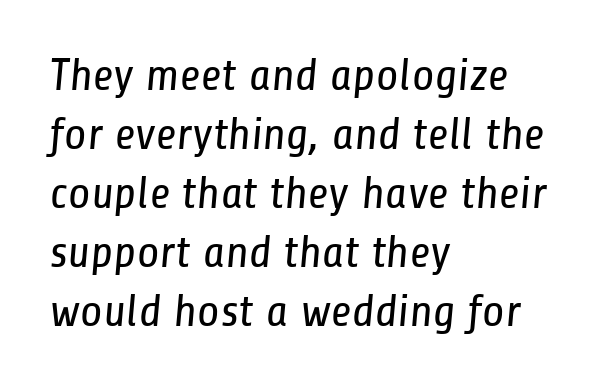
{"serif": "no", "bold": "no", "weight": "regular", "width": "condensed", "stroke_contrast": "low", "x_height": "medium", "monospaced": "no", "underline": "no", "align": "left", "line_spacing": "normal", "line_spacing_ratio": 1.28, "letter_spacing": "normal", "letter_spacing_em": 0.0, "glyph_px": 46}
